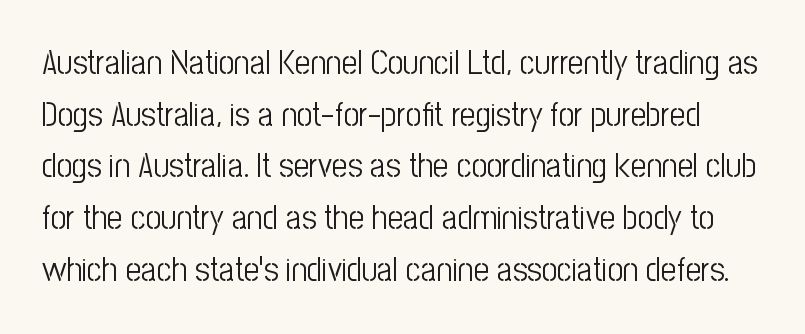
The image shows 34 px light, condensed sans-serif type, upright; set normal line spacing (1.52x), normal letter spacing, not underlined; low stroke contrast and a medium x-height.
